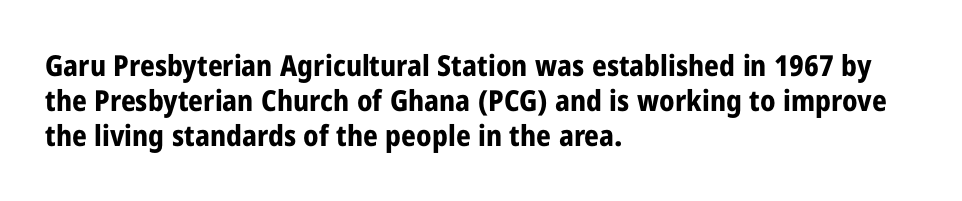
Q: Is the text bold? A: Yes.
Q: Is the text italic (slanted)? A: No, it is upright.
Q: Is the typeface a serif or a sans-serif typeface? A: Sans-serif.
Q: Is the text underlined? A: No.
Q: How is the paragraph aligned? A: Left-aligned.
Q: Is the spacing between letters normal or unusually wide? A: Normal.
Q: Width (condensed, normal, or wide)? A: Condensed.
Q: Stroke contrast? A: Low.
Q: x-height? A: Medium.
Q: Monospaced? A: No.
